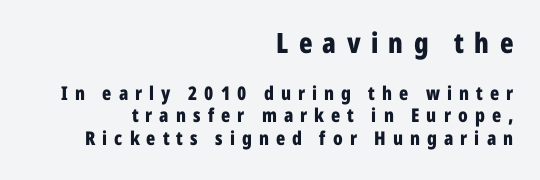
The paragraph has a hard right edge and a soft left edge. Is this a sans? Yes — the strokes have no serifs. A dark, heavy texture on the line: the type is bold. Character widths vary here, with narrow letters taking less room than wide ones. Every stem runs plumb, perpendicular to the baseline.
